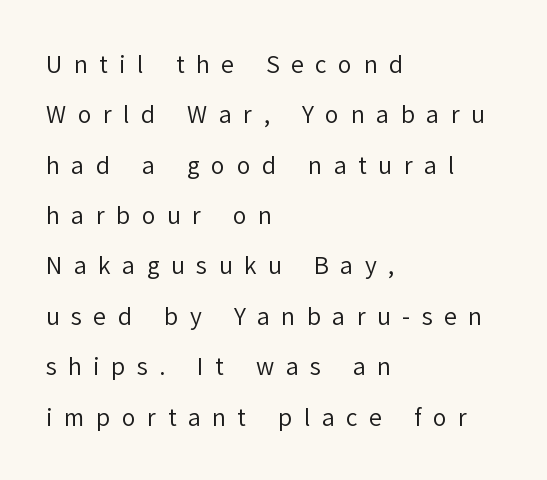
Q: Is the text bold? A: No.
Q: Is the text italic (slanted)? A: No, it is upright.
Q: Is the text underlined? A: No.
Q: How is the paragraph aligned? A: Left-aligned.
Q: Is the spacing between letters normal or unusually wide? A: Unusually wide.
Q: Is the spacing between lines tight, normal or loose? A: Loose.
